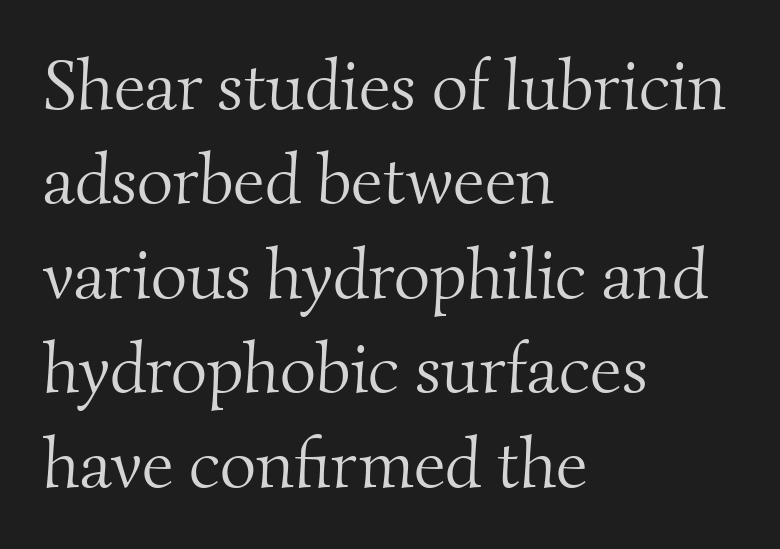
{"serif": "yes", "bold": "no", "weight": "light", "width": "normal", "stroke_contrast": "medium", "x_height": "small", "monospaced": "no", "underline": "no", "align": "left", "line_spacing": "normal", "line_spacing_ratio": 1.35, "letter_spacing": "normal", "letter_spacing_em": 0.0, "glyph_px": 70}
